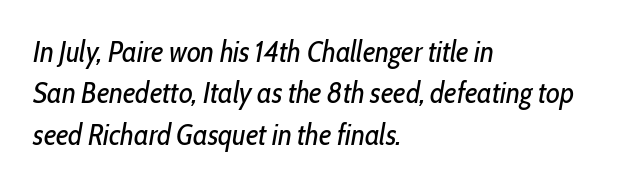
The image shows 30 px regular-weight, condensed type, italic (leaning right); set left-aligned, normal line spacing (1.38x), normal letter spacing, not underlined; low stroke contrast and a medium x-height.
